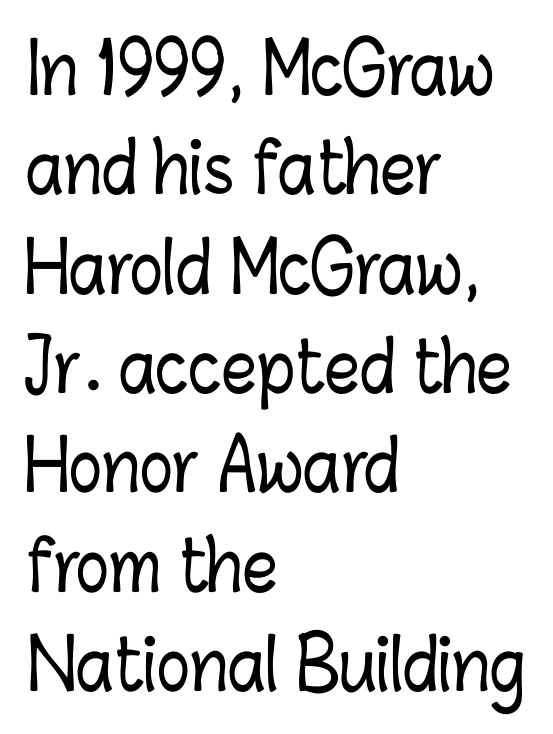
The image shows 69 px condensed type, upright; set left-aligned, normal line spacing (1.44x), normal letter spacing, not underlined; low stroke contrast and a medium x-height.
